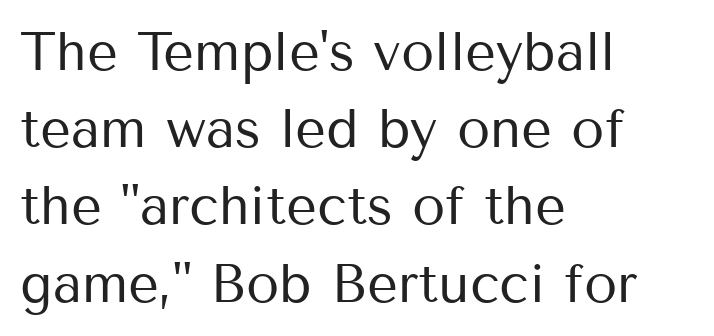
Each line starts at the same left margin while the right side varies. The block of text has a typical density, with ordinary space between rows. Does the type have serifs? No, each stem ends abruptly. Ink coverage per letter is moderate at most.
